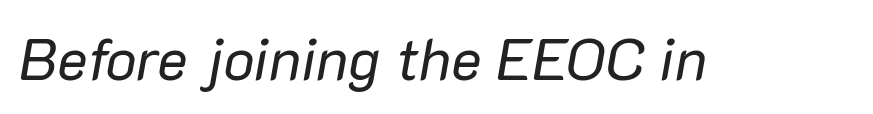
The typography opts for an oblique posture over an upright one. Descenders hang freely into open space. Is the letter spacing exaggerated? No — it looks like the ordinary default. Compared with a typical body face, this is equally light or lighter still.
